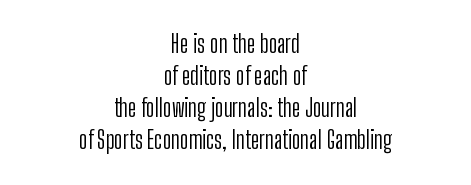
One glance says typical: line gaps are just what's usual. The rendering positions every line midway between the sides. Words float on clear page, feet unadorned. Here the glyphs are tracked normally, forming tight word shapes.
